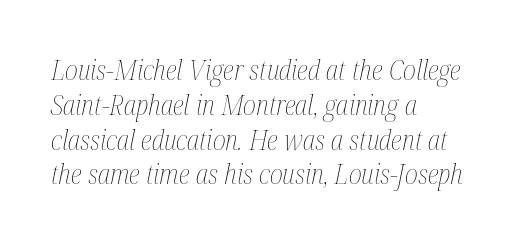
Characters are canted at an angle relative to the baseline's perpendicular. The lines in this sample share a left origin and differ only in where they stop. The letterforms sit shoulder to shoulder at normal distance. The weight would be labelled regular, book, light, or lighter still.
